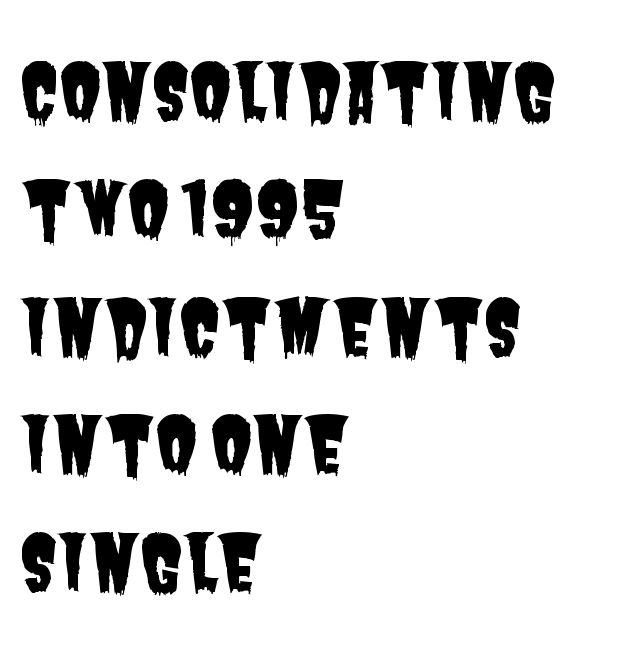
The image shows 77 px condensed sans-serif type; set left-aligned, normal line spacing (1.53x), normal letter spacing, not underlined; low stroke contrast and a large x-height.
